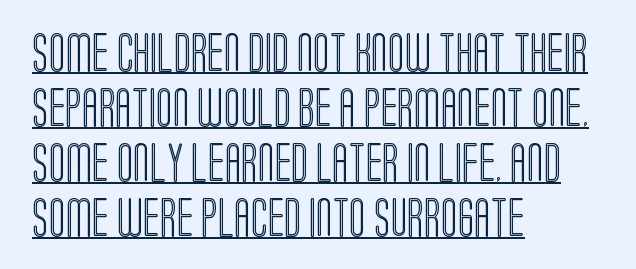
Q: Is the text italic (slanted)? A: No, it is upright.
Q: Is the text underlined? A: Yes.
Q: How is the paragraph aligned? A: Left-aligned.
Q: Is the spacing between letters normal or unusually wide? A: Normal.
Q: Is the spacing between lines tight, normal or loose? A: Normal.
Q: Width (condensed, normal, or wide)? A: Condensed.
Q: x-height? A: Large.
Q: Monospaced? A: No.
